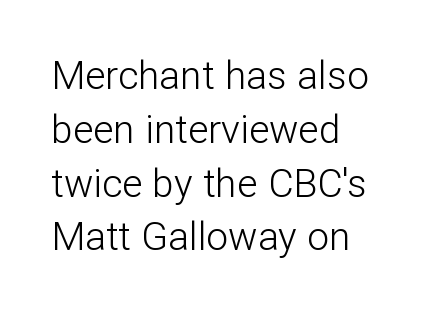
{"serif": "no", "italic": "no", "bold": "no", "weight": "light", "width": "normal", "stroke_contrast": "low", "x_height": "medium", "monospaced": "no", "underline": "no", "align": "left", "line_spacing": "normal", "line_spacing_ratio": 1.38, "letter_spacing": "normal", "letter_spacing_em": 0.0, "glyph_px": 39}
